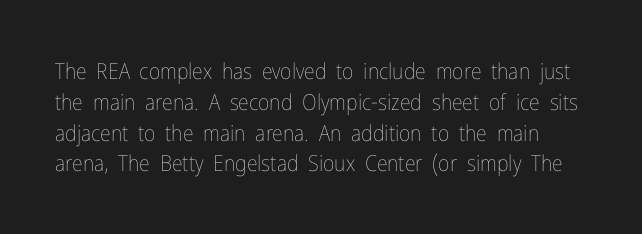
{"italic": "no", "bold": "no", "underline": "no", "line_spacing": "normal", "line_spacing_ratio": 1.4, "letter_spacing": "normal", "letter_spacing_em": 0.0, "glyph_px": 22}
